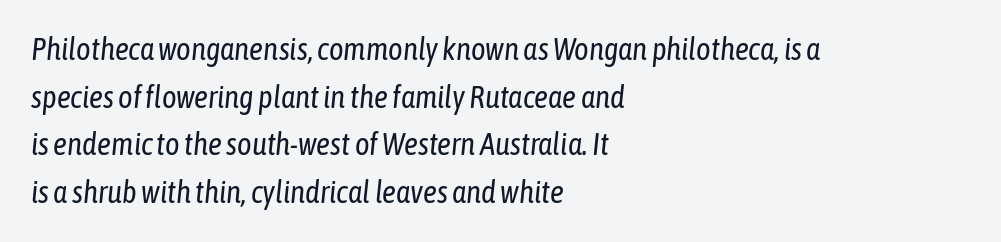
{"italic": "yes", "lean": "right", "slant_degrees": 6, "bold": "no", "weight": "regular", "width": "condensed", "stroke_contrast": "low", "x_height": "medium", "monospaced": "no", "underline": "no", "align": "left", "line_spacing": "normal", "line_spacing_ratio": 1.54, "letter_spacing": "normal", "letter_spacing_em": 0.0, "glyph_px": 31}
